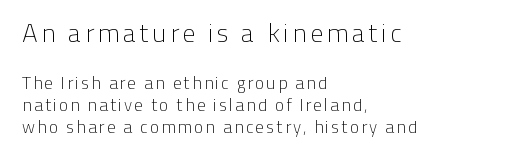
Q: Is the text bold? A: No.
Q: Is the text italic (slanted)? A: No, it is upright.
Q: Is the text underlined? A: No.
Q: How is the paragraph aligned? A: Left-aligned.
Q: Is the spacing between lines tight, normal or loose? A: Normal.
Q: Which block of text is set in a larger size, the first (top) or the second (bottom)? A: The first (top) one.
